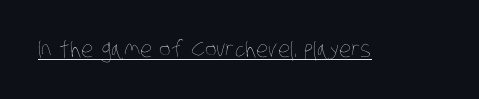
The passage shown is underscored from start to finish. Nobody touched the tracking dial on this one. No letter is thick-stroked: the sample isn't bold.
